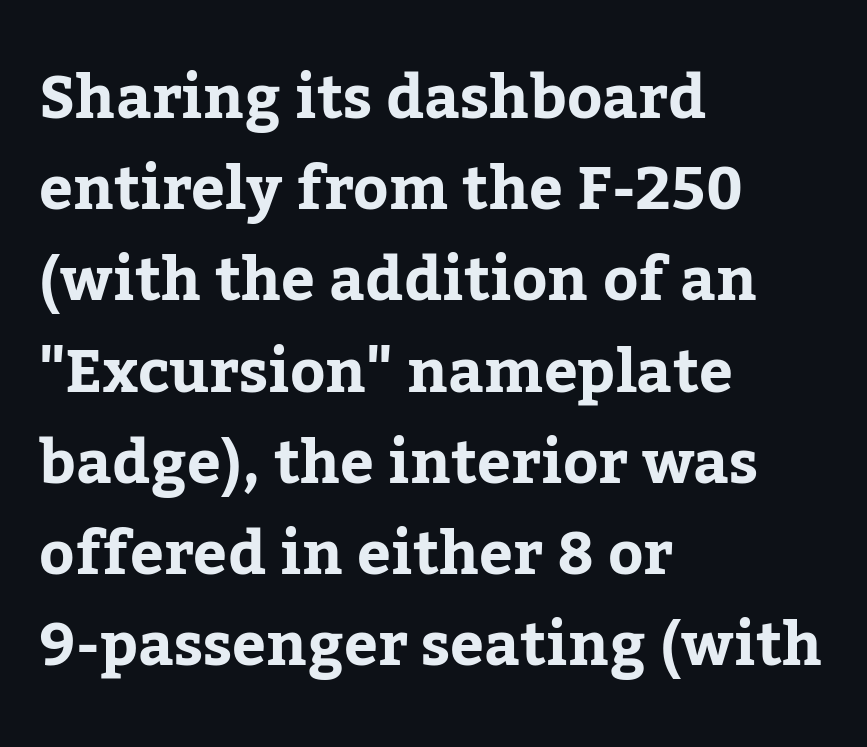
Q: Is the text bold? A: Yes.
Q: Is the text italic (slanted)? A: No, it is upright.
Q: Is the typeface a serif or a sans-serif typeface? A: Serif.
Q: Is the text underlined? A: No.
Q: How is the paragraph aligned? A: Left-aligned.
Q: Is the spacing between letters normal or unusually wide? A: Normal.
Q: Is the spacing between lines tight, normal or loose? A: Normal.
Q: Width (condensed, normal, or wide)? A: Normal.
Q: Stroke contrast? A: Low.
Q: x-height? A: Medium.
Q: Monospaced? A: No.
